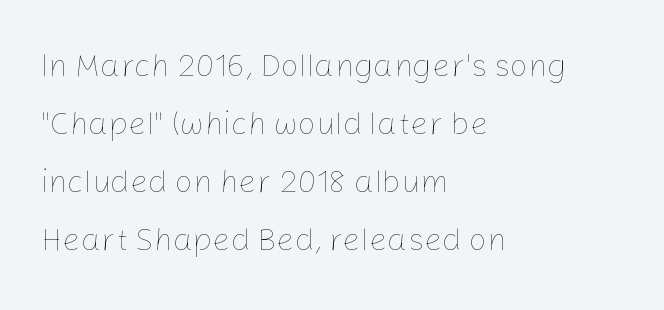
{"italic": "no", "bold": "no", "weight": "thin", "width": "normal", "stroke_contrast": "low", "x_height": "medium", "monospaced": "no", "underline": "no", "align": "left", "line_spacing_ratio": 1.81, "letter_spacing": "normal", "letter_spacing_em": 0.0, "glyph_px": 32}
